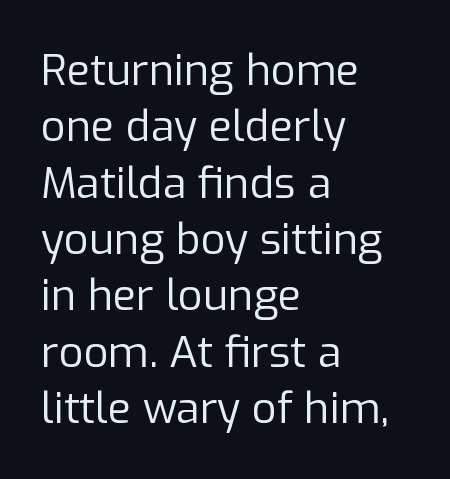
{"serif": "no", "italic": "no", "bold": "no", "weight": "regular", "width": "normal", "stroke_contrast": "low", "x_height": "medium", "monospaced": "no", "underline": "no", "align": "left", "line_spacing": "normal", "line_spacing_ratio": 1.31, "letter_spacing": "normal", "letter_spacing_em": 0.0, "glyph_px": 43}
